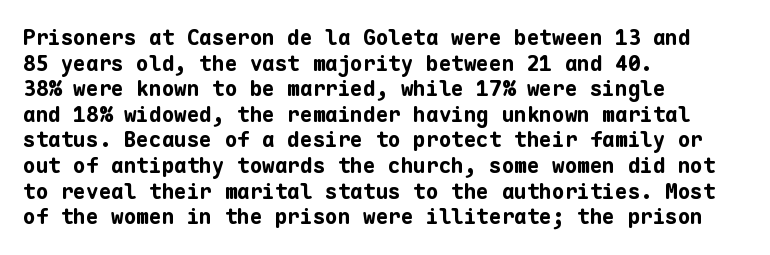
Is there any slant? The stems are plumb. The zone under the glyphs is completely vacant. Caption: bold face, heavy strokes. Each word holds together tightly as a unit, with standard inter-letter gaps. Does the copy run flush right? No — it runs flush left.
